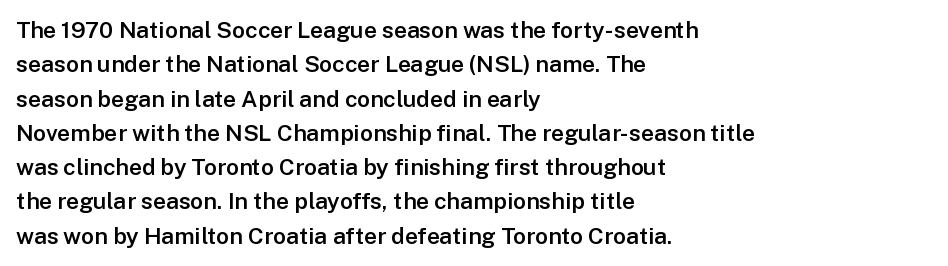
The image shows 23 px text type, upright; set left-aligned, normal line spacing (1.49x), normal letter spacing, not underlined.
